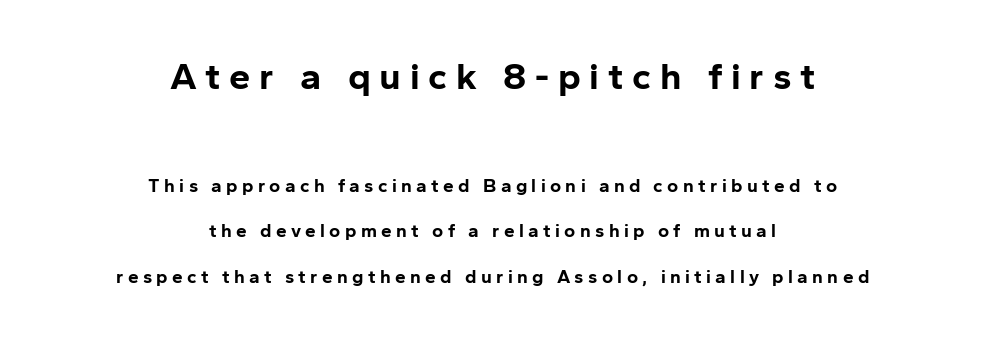
The image shows 38 px bold sans-serif type, upright; set centered, loose line spacing (2.37x), unusually wide letter spacing (+0.23 em), not underlined; the first (top) block is 2.0x larger; low stroke contrast and a medium x-height.
